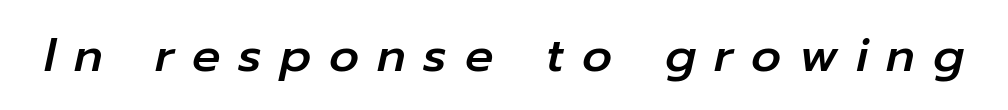
{"italic": "yes", "lean": "right", "slant_degrees": 12, "width": "normal", "stroke_contrast": "low", "x_height": "medium", "monospaced": "no", "underline": "no", "letter_spacing": "wide", "letter_spacing_em": 0.38, "glyph_px": 47}
